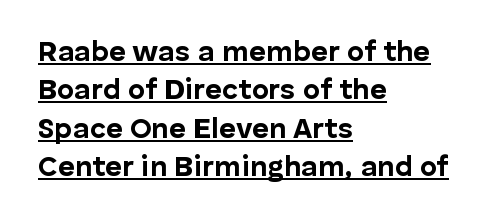
The image shows 29 px bold sans-serif type, upright; set left-aligned, normal line spacing (1.32x), normal letter spacing, underlined; low stroke contrast and a medium x-height.
